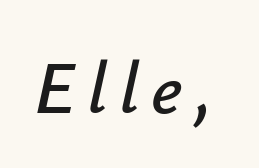
Q: Is the text italic (slanted)? A: Yes, it leans right by about 12 degrees.
Q: Is the text underlined? A: No.
Q: Width (condensed, normal, or wide)? A: Normal.
Q: Stroke contrast? A: Low.
Q: x-height? A: Small.
Q: Monospaced? A: No.
